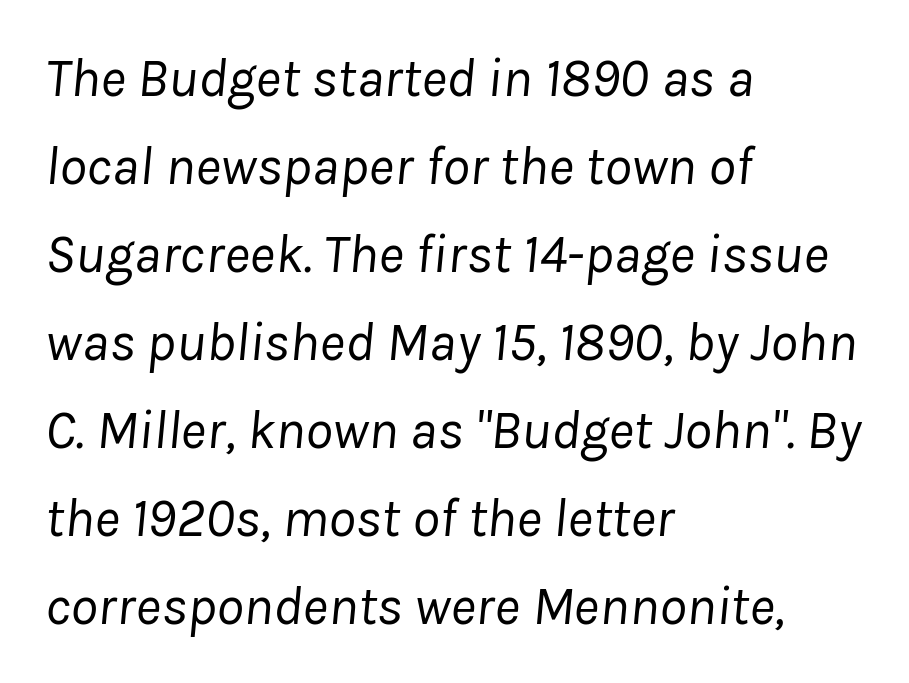
{"italic": "yes", "lean": "right", "slant_degrees": 8, "bold": "no", "weight": "regular", "width": "normal", "stroke_contrast": "low", "x_height": "medium", "monospaced": "no", "underline": "no", "align": "left", "line_spacing": "normal", "line_spacing_ratio": 1.6, "letter_spacing": "normal", "letter_spacing_em": 0.0, "glyph_px": 55}
